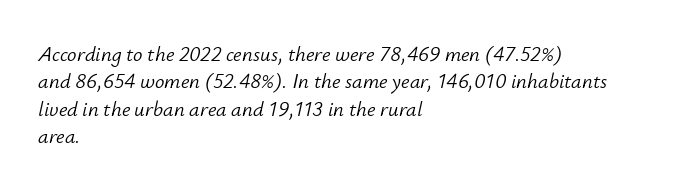
{"italic": "yes", "lean": "right", "slant_degrees": 12, "bold": "no", "underline": "no", "align": "left", "line_spacing": "normal", "line_spacing_ratio": 1.3, "letter_spacing": "normal", "letter_spacing_em": 0.0, "glyph_px": 21}
